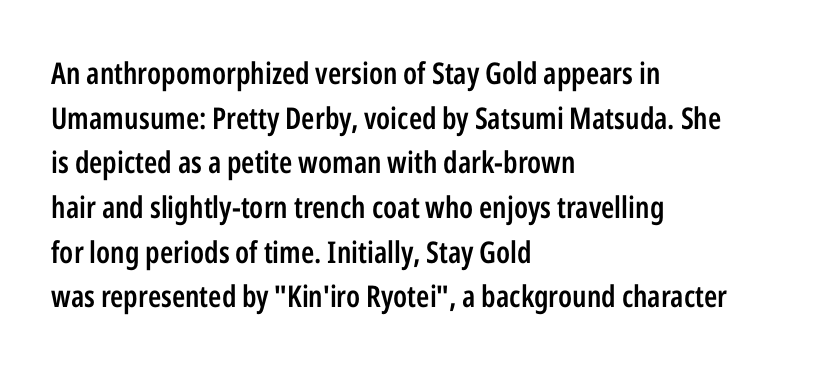
Q: Is the text bold? A: Semi-bold.
Q: Is the text italic (slanted)? A: No, it is upright.
Q: Is the typeface a serif or a sans-serif typeface? A: Sans-serif.
Q: Is the text underlined? A: No.
Q: How is the paragraph aligned? A: Left-aligned.
Q: Is the spacing between letters normal or unusually wide? A: Normal.
Q: Is the spacing between lines tight, normal or loose? A: Normal.
Q: Width (condensed, normal, or wide)? A: Condensed.
Q: Stroke contrast? A: Low.
Q: x-height? A: Medium.
Q: Monospaced? A: No.
